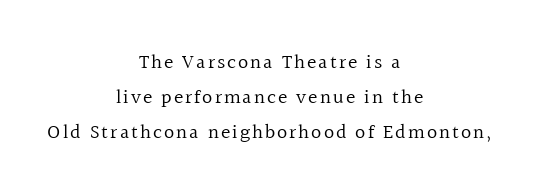
{"italic": "no", "bold": "no", "underline": "no", "align": "center", "line_spacing_ratio": 1.75, "glyph_px": 20}
